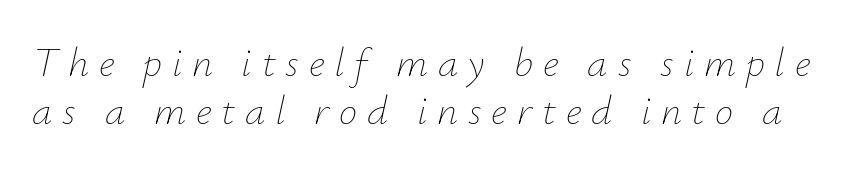
Ink coverage per letter is moderate at most. A clean baseline with only descenders dipping below it. Each letter keeps its own natural width here, so spacing adapts to shape. The font's italic variant was chosen for this text. Caption: expanded tracking, letters set apart.
